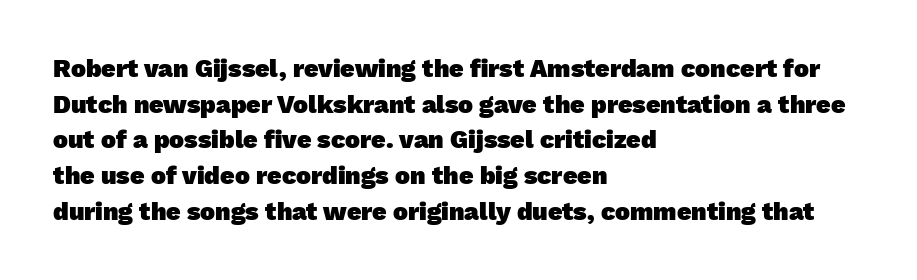
Does extra space separate the letters? No, they use regular spacing. Does the leading feel generous? No, just average. If you drew a ruler down the left edge, every line would touch it. The zone under the glyphs is completely vacant. Does the weight exceed regular? Yes, all the way to bold.
